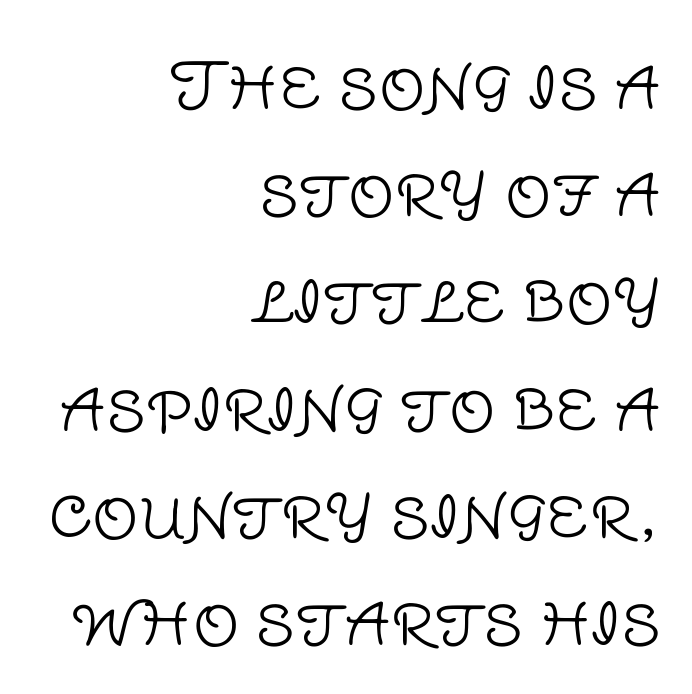
The image shows 65 px light sans-serif type; set right-aligned, normal line spacing (1.65x), normal letter spacing, not underlined; low stroke contrast and a large x-height.
